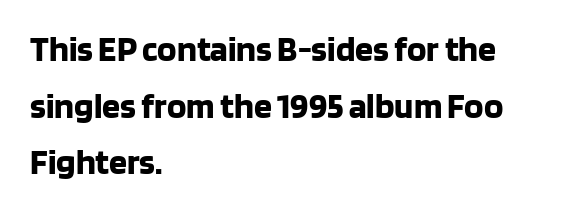
The image shows 36 px bold sans-serif type, upright; set left-aligned, normal line spacing (1.57x), normal letter spacing, not underlined; low stroke contrast and a large x-height.
